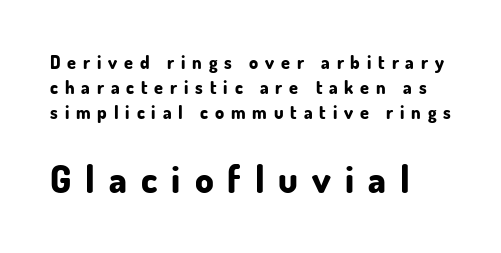
{"serif": "no", "italic": "no", "bold": "yes", "weight": "bold", "width": "normal", "stroke_contrast": "low", "x_height": "small", "monospaced": "no", "underline": "no", "align": "left", "line_spacing": "normal", "line_spacing_ratio": 1.4, "letter_spacing": "wide", "letter_spacing_em": 0.38, "larger_block": "second", "size_ratio": 2.06, "glyph_px": 37}
